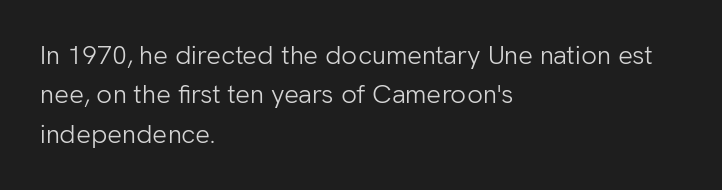
A typesetter would mark this as roman, not italic. Does the leading feel generous? No, just average. The typesetter chose a ragged-right arrangement here. The gaps between neighbouring characters are ordinary and unremarkable. Is this a heavy cut? Hardly; it is regular or lighter. The space directly below the letters is spotless.
